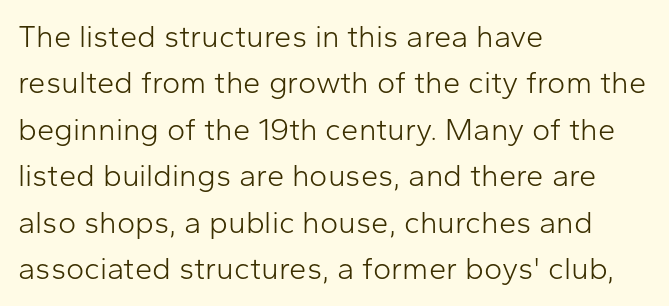
{"serif": "no", "italic": "no", "bold": "no", "weight": "light", "width": "normal", "stroke_contrast": "low", "x_height": "medium", "monospaced": "no", "underline": "no", "align": "left", "line_spacing": "normal", "line_spacing_ratio": 1.5, "letter_spacing": "normal", "letter_spacing_em": 0.0, "glyph_px": 31}
